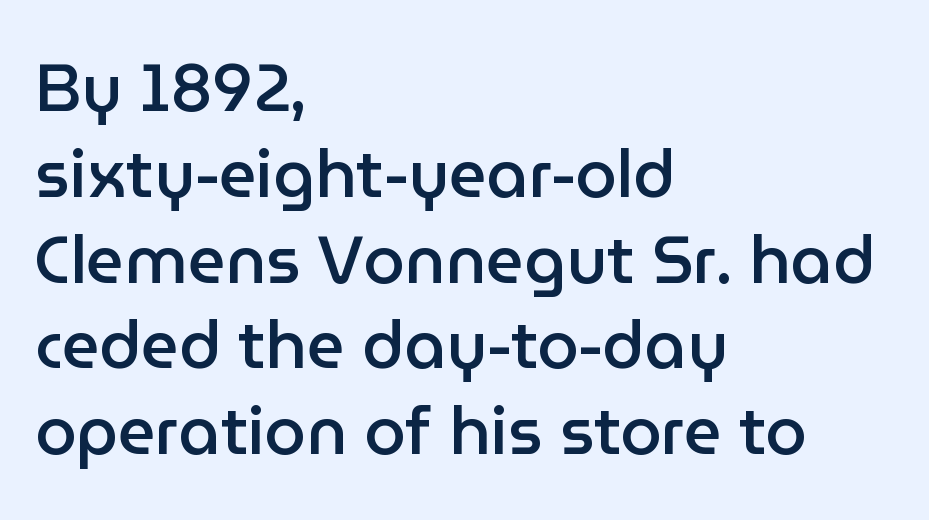
The image shows 66 px semibold sans-serif type, upright; set left-aligned, normal line spacing (1.3x), normal letter spacing, not underlined; low stroke contrast and a medium x-height.
